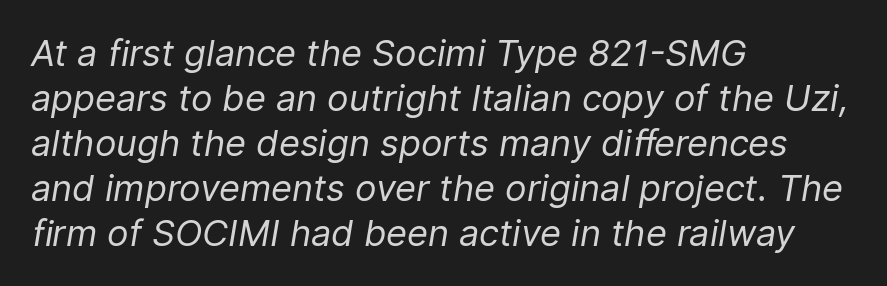
Q: Is the text bold? A: No.
Q: Is the text italic (slanted)? A: Yes, it leans right by about 9 degrees.
Q: Is the text underlined? A: No.
Q: How is the paragraph aligned? A: Left-aligned.
Q: Is the spacing between letters normal or unusually wide? A: Normal.
Q: Is the spacing between lines tight, normal or loose? A: Normal.
Q: Width (condensed, normal, or wide)? A: Normal.
Q: Stroke contrast? A: Low.
Q: x-height? A: Medium.
Q: Monospaced? A: No.
